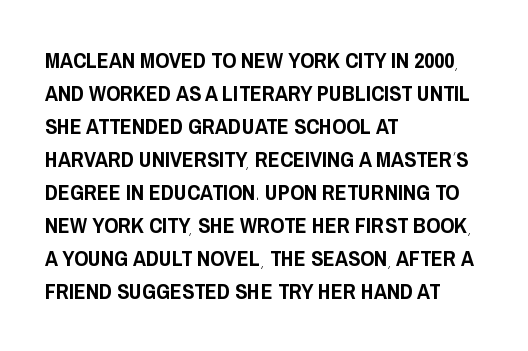
{"italic": "no", "underline": "no", "align": "left", "line_spacing": "normal", "line_spacing_ratio": 1.5, "letter_spacing": "normal", "letter_spacing_em": 0.0, "glyph_px": 22}
